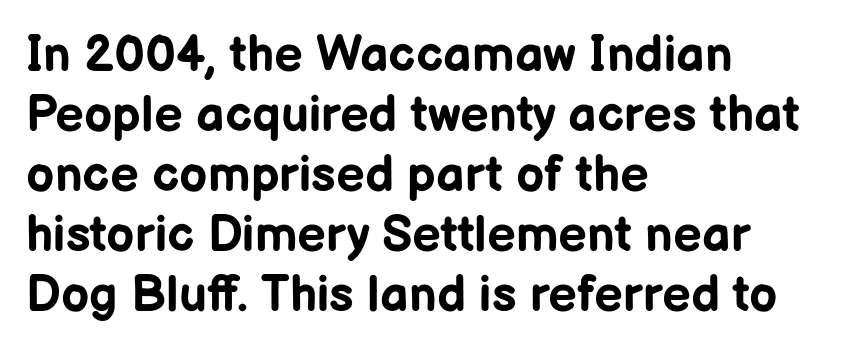
The image shows 50 px bold sans-serif type, upright; set left-aligned, line spacing 1.2x, normal letter spacing, not underlined; low stroke contrast and a medium x-height.
